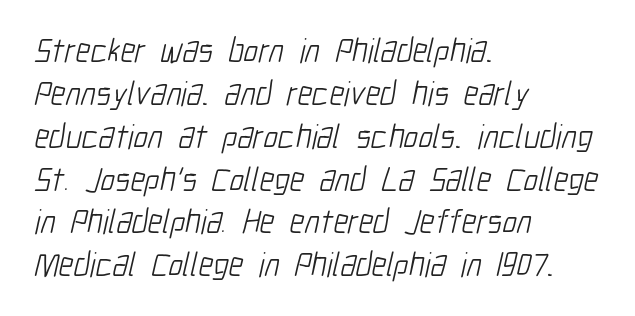
Q: Is the text bold? A: No.
Q: Is the typeface a serif or a sans-serif typeface? A: Sans-serif.
Q: Is the text underlined? A: No.
Q: How is the paragraph aligned? A: Left-aligned.
Q: Is the spacing between letters normal or unusually wide? A: Normal.
Q: Is the spacing between lines tight, normal or loose? A: Normal.
Q: Width (condensed, normal, or wide)? A: Condensed.
Q: Stroke contrast? A: Low.
Q: x-height? A: Medium.
Q: Monospaced? A: No.
